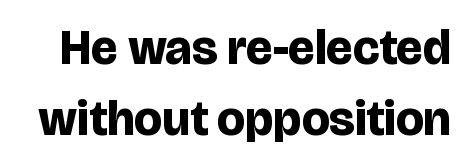
Q: Is the text bold? A: Yes.
Q: Is the text italic (slanted)? A: No, it is upright.
Q: Is the typeface a serif or a sans-serif typeface? A: Sans-serif.
Q: Is the text underlined? A: No.
Q: Is the spacing between letters normal or unusually wide? A: Normal.
Q: Is the spacing between lines tight, normal or loose? A: Normal.
Q: Width (condensed, normal, or wide)? A: Normal.
Q: Stroke contrast? A: Low.
Q: x-height? A: Large.
Q: Monospaced? A: No.
